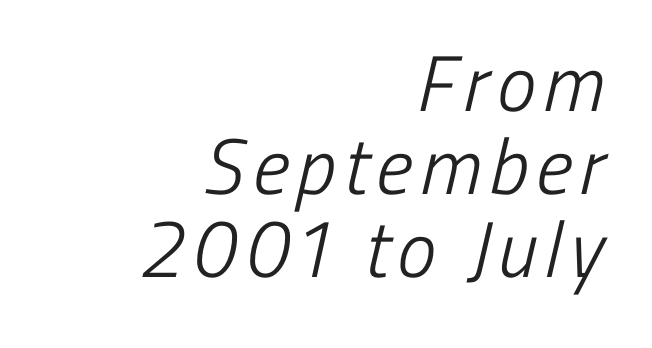
The image shows 79 px light, condensed sans-serif type; set right-aligned, tight line spacing (1.05x), not underlined; low stroke contrast and a medium x-height.
